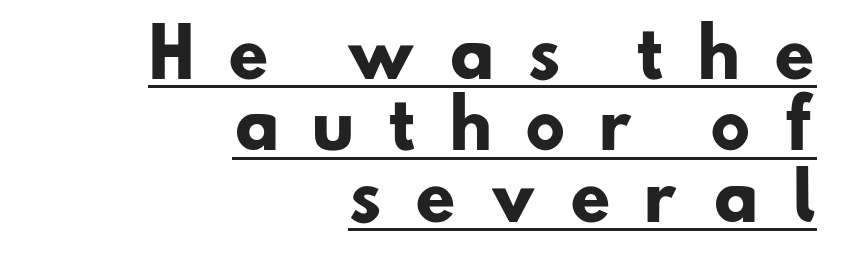
Is the letter spacing exaggerated? Yes — the characters are pushed far apart. Every letter is thick-stroked: bold, no question. These lines huddle together more closely than default settings would place them. Proportional: the letters do not fall into vertical columns.
